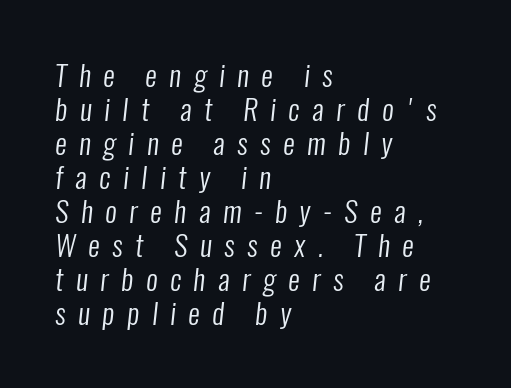
Q: Is the text bold? A: No.
Q: Is the typeface a serif or a sans-serif typeface? A: Sans-serif.
Q: Is the text underlined? A: No.
Q: How is the paragraph aligned? A: Left-aligned.
Q: Is the spacing between letters normal or unusually wide? A: Unusually wide.
Q: Width (condensed, normal, or wide)? A: Condensed.
Q: Stroke contrast? A: Low.
Q: x-height? A: Medium.
Q: Monospaced? A: No.
